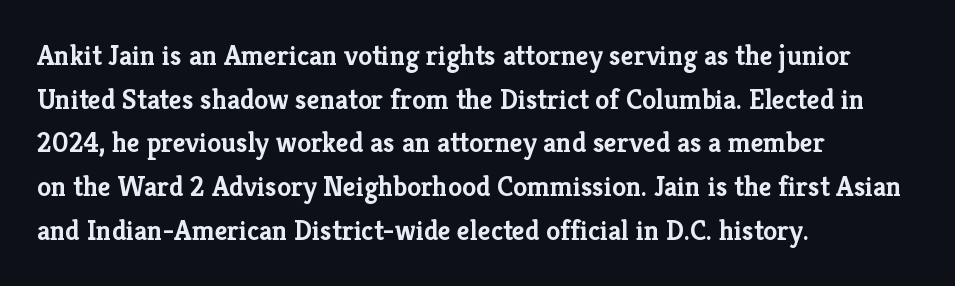
The image shows 28 px semibold serif type, upright; set left-aligned, normal line spacing (1.56x), normal letter spacing, not underlined; low stroke contrast and a medium x-height.
